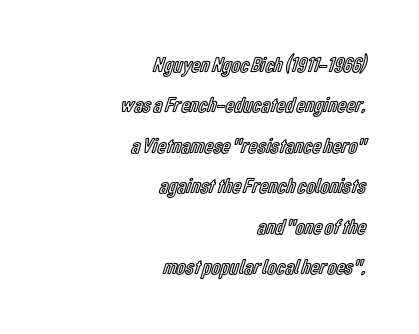
Q: Is the text italic (slanted)? A: Yes.
Q: Is the text underlined? A: No.
Q: How is the paragraph aligned? A: Right-aligned.
Q: Is the spacing between letters normal or unusually wide? A: Normal.
